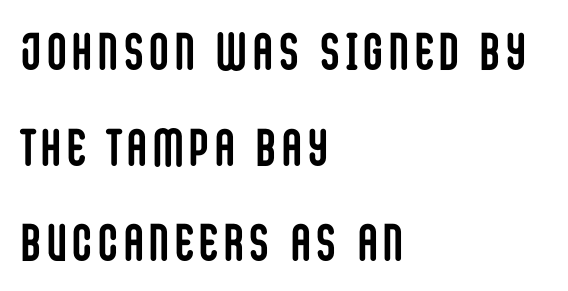
{"serif": "no", "italic": "no", "bold": "yes", "weight": "semibold", "width": "condensed", "stroke_contrast": "low", "x_height": "large", "monospaced": "no", "underline": "no", "align": "left", "line_spacing_ratio": 1.84, "glyph_px": 52}
